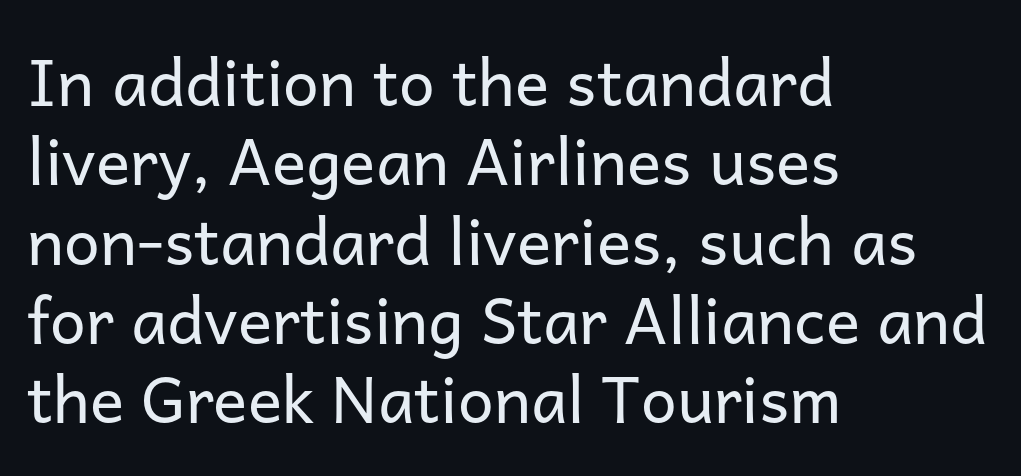
{"serif": "no", "italic": "no", "bold": "no", "weight": "regular", "width": "normal", "stroke_contrast": "low", "x_height": "medium", "monospaced": "no", "underline": "no", "align": "left", "line_spacing_ratio": 1.24, "letter_spacing": "normal", "letter_spacing_em": 0.0, "glyph_px": 64}
